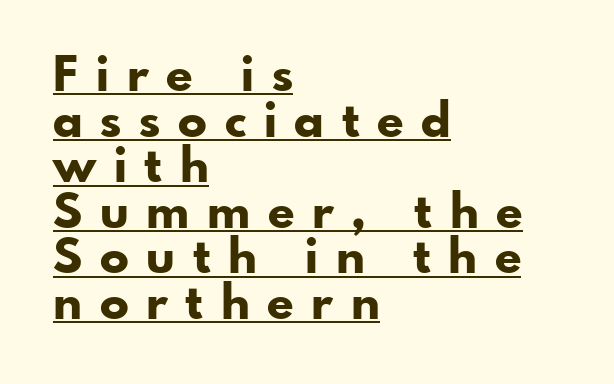
The tracking reads as deliberately expanded to a designer's eye. The specimen includes a rule beneath the text block's lines. Heavy-handed strokes throughout: this text is bold. Quick note: interline space is minimal.
